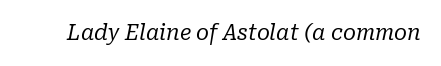
Honestly, the letter spacing is just normal — you wouldn't notice it. The specimen reads as italic at a glance. On a weight scale, this lands at 450 or below. The zone under the glyphs is completely vacant.
